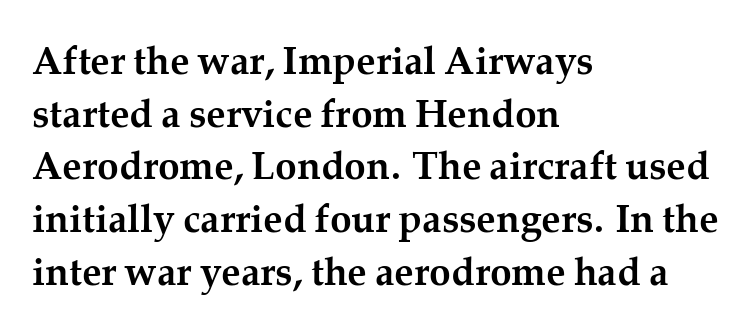
The image shows 39 px semibold serif type, upright; set left-aligned, normal line spacing (1.35x), normal letter spacing, not underlined; medium stroke contrast and a medium x-height.
